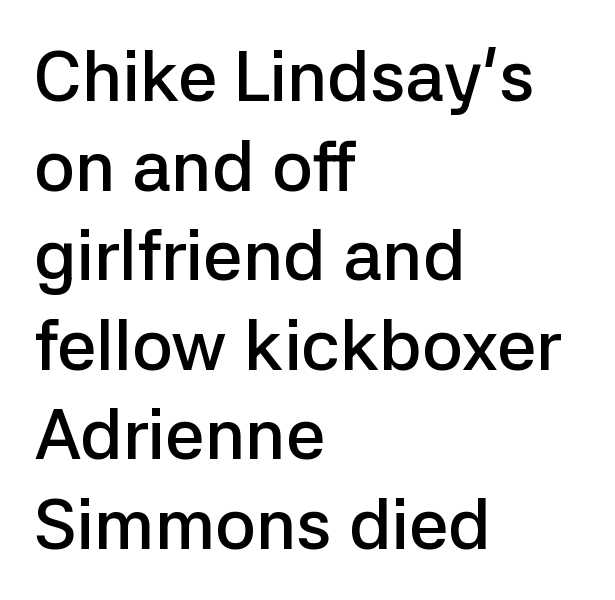
Tracking value appears to be zero — textbook default spacing. Reading down the column, the eye jumps a familiar distance to each next line. The letters stand upright; this is a roman face. Bold? Not quite — semibold, heavier than regular but stopping short.
